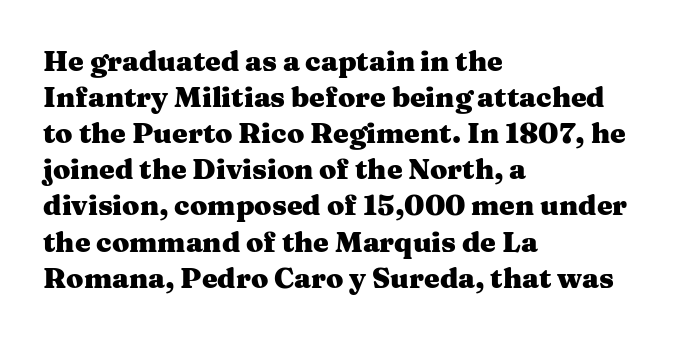
Q: Is the text bold? A: Yes.
Q: Is the text italic (slanted)? A: No, it is upright.
Q: Is the typeface a serif or a sans-serif typeface? A: Serif.
Q: Is the text underlined? A: No.
Q: How is the paragraph aligned? A: Left-aligned.
Q: Is the spacing between letters normal or unusually wide? A: Normal.
Q: Is the spacing between lines tight, normal or loose? A: Normal.
Q: Width (condensed, normal, or wide)? A: Wide.
Q: Stroke contrast? A: Medium.
Q: x-height? A: Medium.
Q: Monospaced? A: No.
